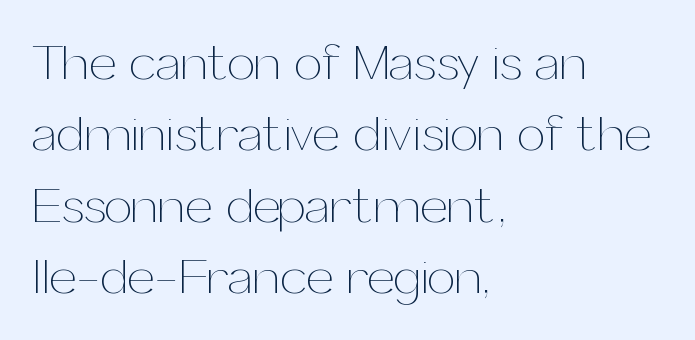
The strokes are not fattened; the text isn't bold. Type without underlining. The lettering stays uniformly vertical, giving the passage a roman look. Line spacing here is normal. These lines stack with their left ends in a neat column.
